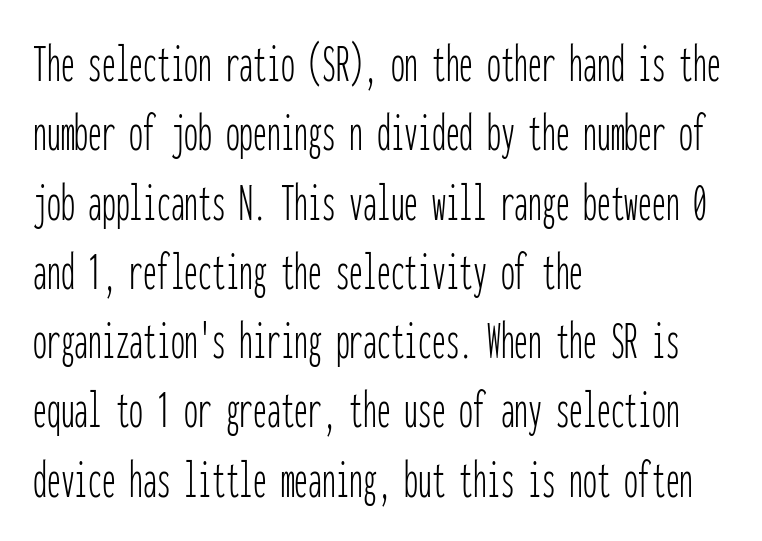
{"serif": "no", "italic": "no", "bold": "no", "weight": "thin", "width": "condensed", "stroke_contrast": "low", "x_height": "medium", "monospaced": "yes", "underline": "no", "align": "left", "line_spacing": "normal", "line_spacing_ratio": 1.26, "letter_spacing": "normal", "letter_spacing_em": 0.0, "glyph_px": 55}
